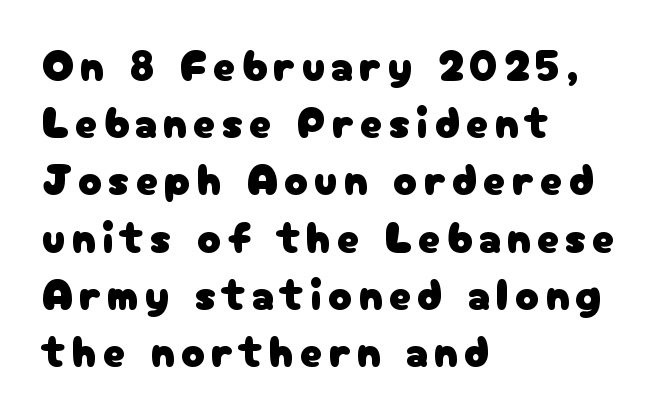
{"serif": "no", "italic": "no", "width": "normal", "stroke_contrast": "low", "x_height": "medium", "monospaced": "no", "underline": "no", "align": "left", "line_spacing": "normal", "line_spacing_ratio": 1.3, "glyph_px": 44}
